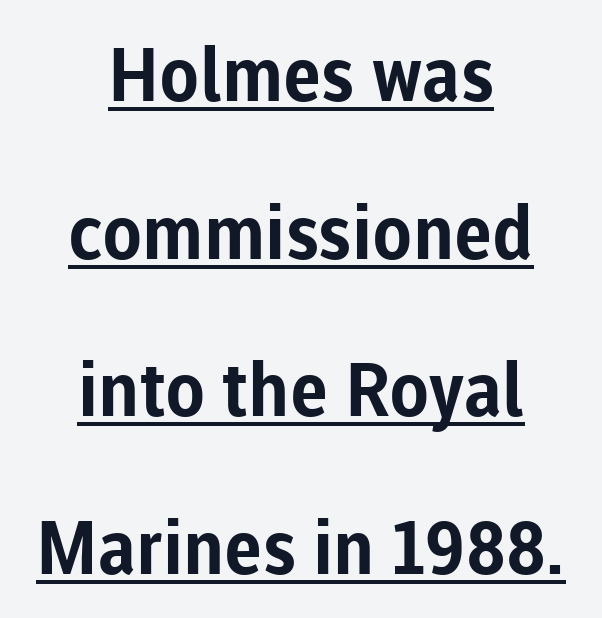
The image shows 74 px bold sans-serif type, upright; set centered, loose line spacing (2.13x), normal letter spacing, underlined; low stroke contrast and a medium x-height.
